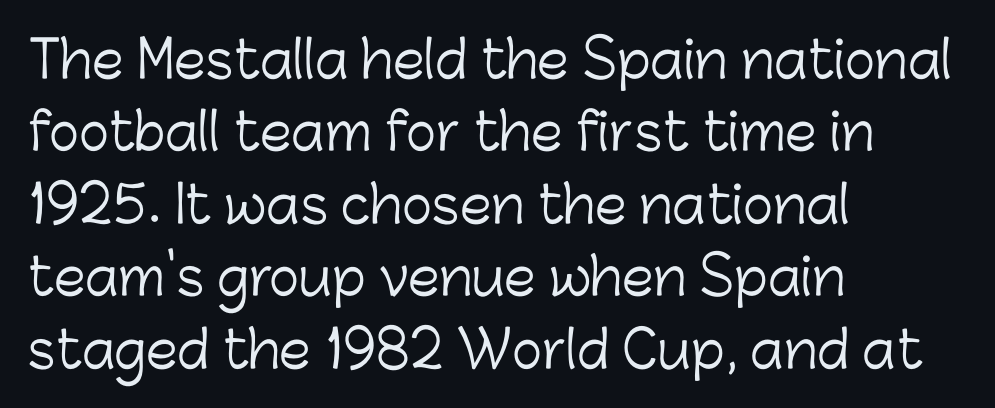
Does the leading feel generous? No, just average. The characters display no serif detailing; their extremities are plain. Do the letters lean? They stand straight. Type without underlining. Inter-character spacing is left at the font's built-in metrics.
